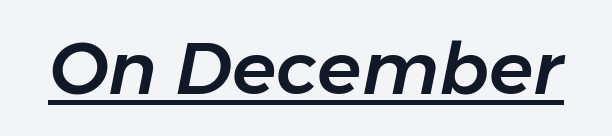
The image shows 73 px text type, italic (leaning right); set normal letter spacing, underlined; low stroke contrast and a medium x-height.
